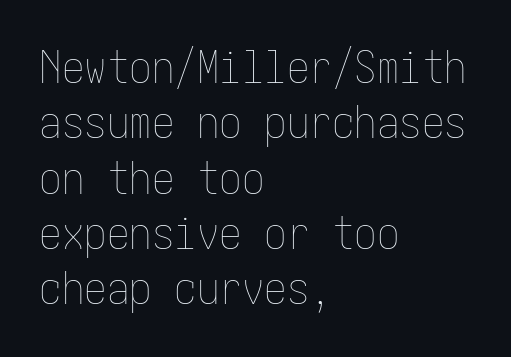
The image shows 45 px thin, condensed type, upright; set left-aligned, line spacing 1.23x, normal letter spacing, not underlined; low stroke contrast and a medium x-height.
